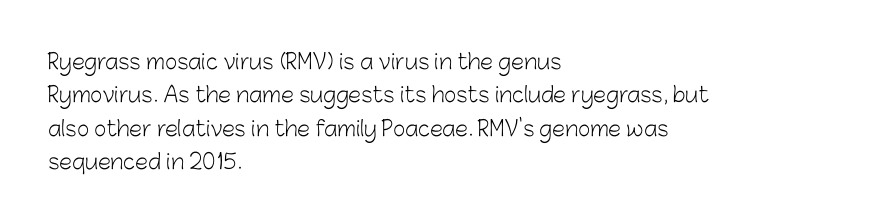
How would I describe the line gaps? Plain and ordinary. Weight: in the light-to-regular range. The type is set solid horizontally, with unmodified tracking. The lines are quadded left.
